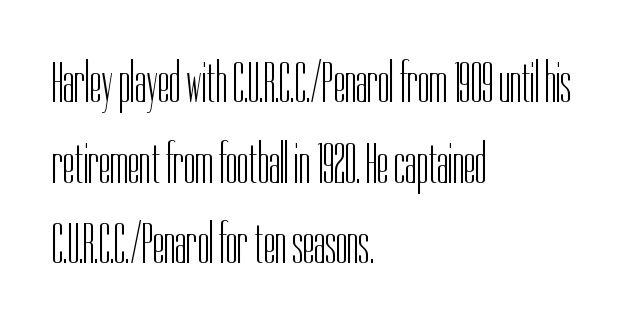
The image shows 58 px light, condensed sans-serif type, upright; set left-aligned, normal line spacing (1.39x), normal letter spacing, not underlined; low stroke contrast and a medium x-height.
